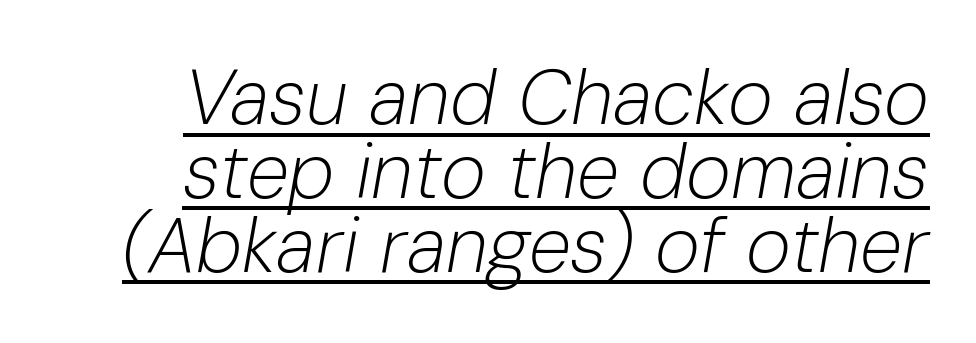
{"italic": "yes", "lean": "right", "slant_degrees": 10, "bold": "no", "weight": "light", "width": "normal", "stroke_contrast": "low", "x_height": "medium", "monospaced": "no", "underline": "yes", "align": "right", "line_spacing": "tight", "line_spacing_ratio": 0.96, "letter_spacing": "normal", "letter_spacing_em": 0.0, "glyph_px": 77}
